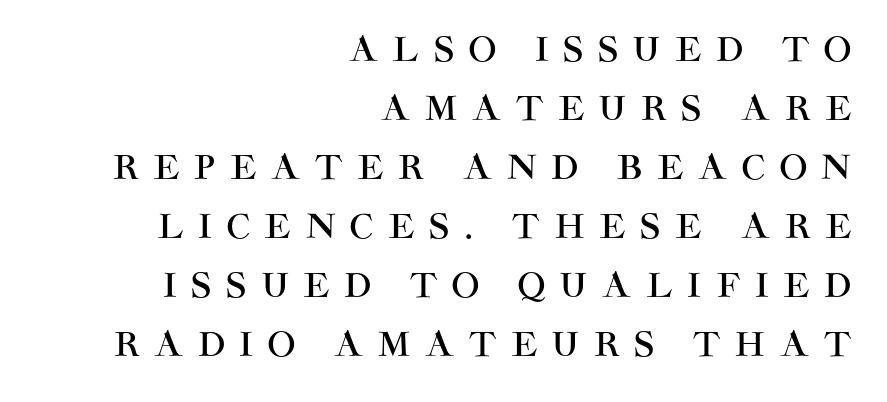
The image shows 33 px sans-serif type, upright; set right-aligned, line spacing 1.79x, unusually wide letter spacing (+0.45 em), not underlined; high stroke contrast and a large x-height.
